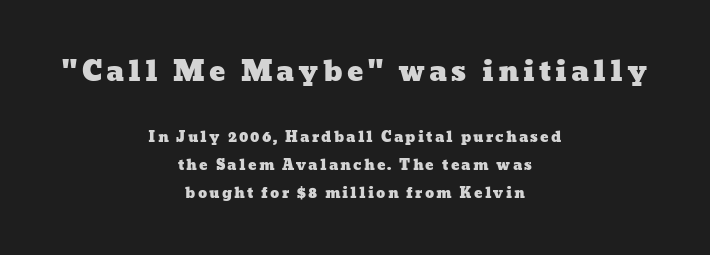
The image shows 27 px text type; set centered, loose line spacing (2.0x), not underlined; the first (top) block is 1.93x larger.
